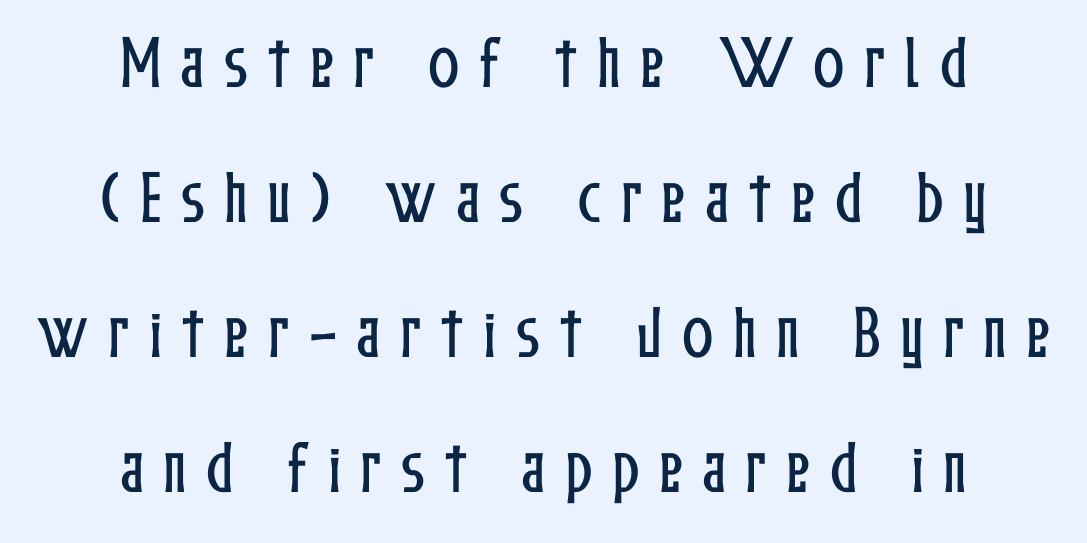
{"italic": "no", "width": "condensed", "stroke_contrast": "low", "x_height": "medium", "monospaced": "no", "underline": "no", "align": "center", "line_spacing": "loose", "line_spacing_ratio": 2.33, "letter_spacing": "wide", "letter_spacing_em": 0.33, "glyph_px": 58}
